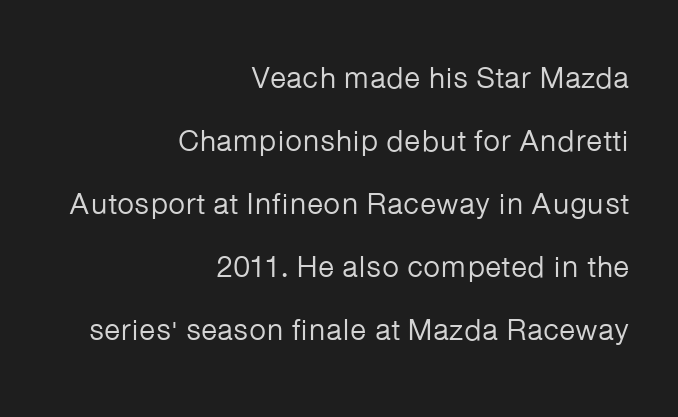
{"serif": "no", "italic": "no", "bold": "no", "weight": "regular", "width": "normal", "stroke_contrast": "low", "x_height": "medium", "monospaced": "no", "underline": "no", "align": "right", "line_spacing": "loose", "line_spacing_ratio": 2.1, "letter_spacing": "normal", "letter_spacing_em": 0.0, "glyph_px": 30}
